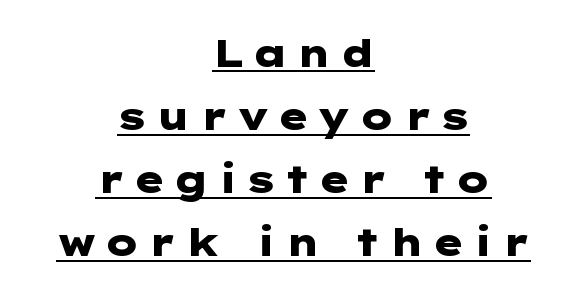
{"serif": "no", "italic": "no", "bold": "yes", "weight": "heavy", "width": "wide", "stroke_contrast": "low", "x_height": "medium", "underline": "yes", "align": "center", "line_spacing": "normal", "line_spacing_ratio": 1.66, "glyph_px": 38}
